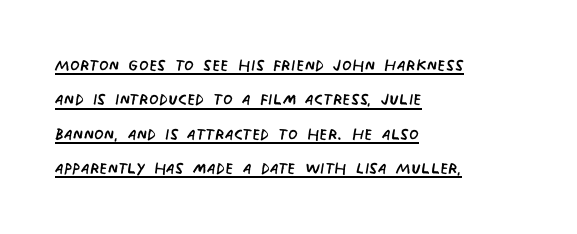
No chunkiness to these letters — they're not bold. You could call the tracking neutral — neither tight nor loose. Decoration check: the copy is underlined. The rows are spaced the way most documents space them. Each line starts at the same left margin while the right side varies.
